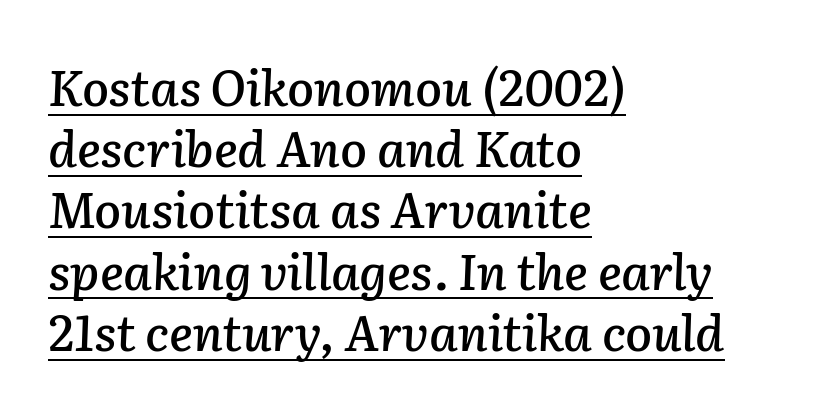
The image shows 49 px text type, italic (leaning right); set left-aligned, normal line spacing (1.25x), normal letter spacing, underlined; low stroke contrast and a medium x-height.
